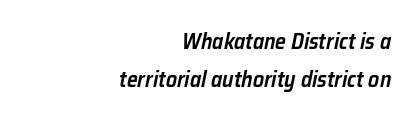
The image shows 22 px text type, italic (leaning right); set right-aligned, line spacing 1.71x, normal letter spacing, not underlined.
